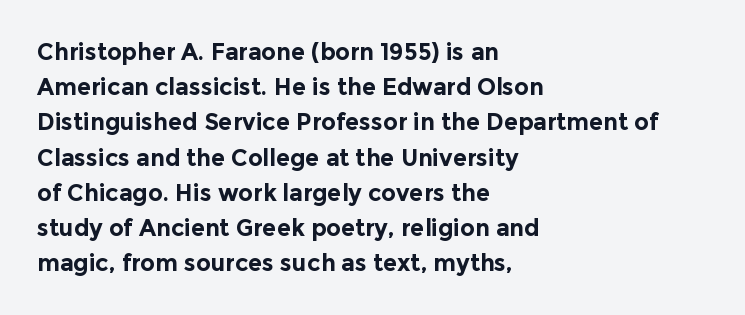
Q: Is the text bold? A: Yes.
Q: Is the text italic (slanted)? A: No, it is upright.
Q: Is the text underlined? A: No.
Q: How is the paragraph aligned? A: Left-aligned.
Q: Is the spacing between letters normal or unusually wide? A: Normal.
Q: Is the spacing between lines tight, normal or loose? A: Normal.
